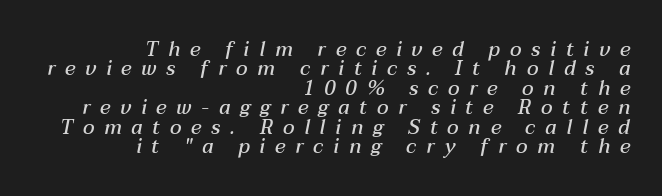
Characters are canted at an angle relative to the baseline's perpendicular. The lines are quadded right. Quick note: interline space is minimal. Loose tracking; the words dissolve into strings of separated letters.
